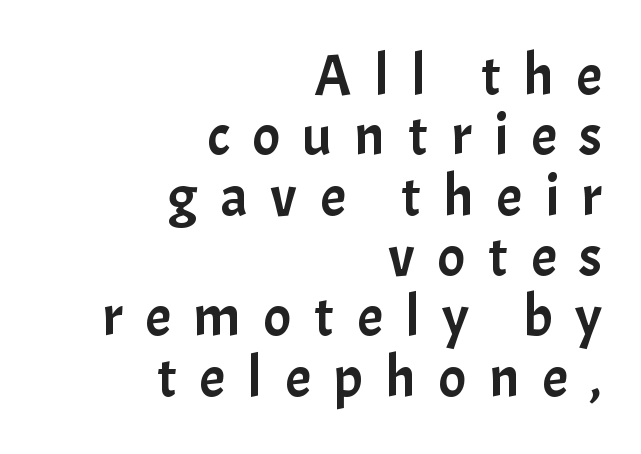
{"serif": "no", "italic": "no", "width": "normal", "stroke_contrast": "low", "x_height": "medium", "monospaced": "no", "underline": "no", "align": "right", "line_spacing": "tight", "line_spacing_ratio": 1.04, "letter_spacing": "wide", "letter_spacing_em": 0.39, "glyph_px": 58}
